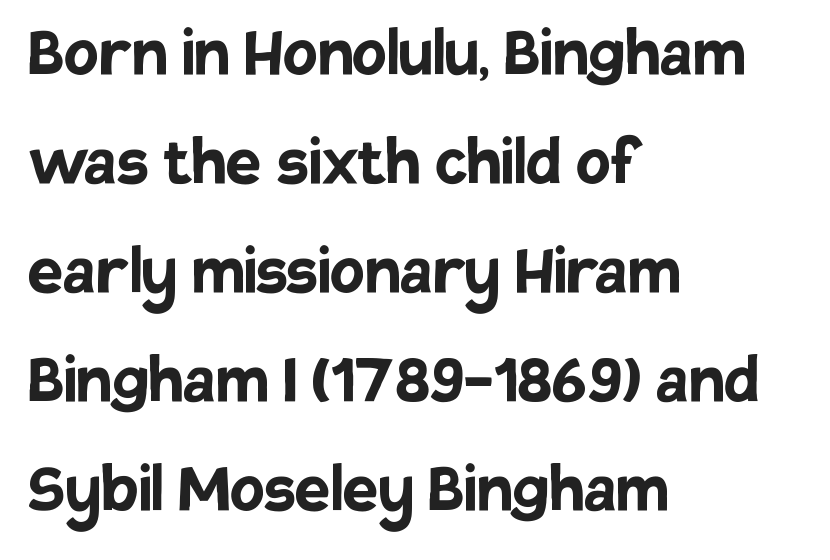
Regarding serifs, this sample does without them. Varying glyph widths throughout — classic text-font behaviour. Compared with an ordinary text face, these strokes are far heavier — a full bold. What stands out about the letter spacing? Nothing — it is the standard amount.
